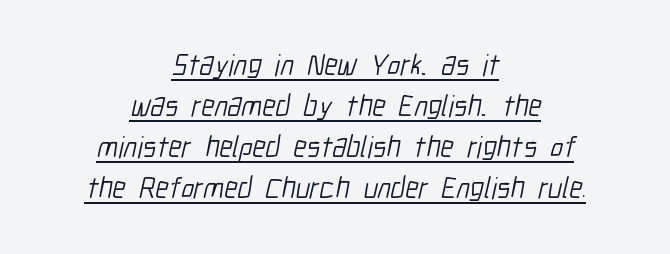
The image shows 30 px light, condensed sans-serif type; set centered, normal line spacing (1.37x), normal letter spacing, underlined; low stroke contrast and a medium x-height.
